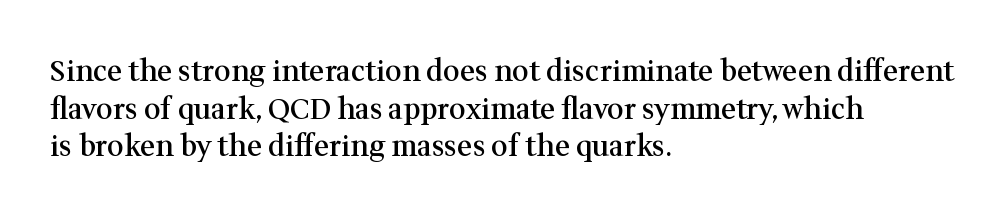
{"serif": "yes", "italic": "no", "bold": "semi", "weight": "semibold", "width": "normal", "stroke_contrast": "medium", "x_height": "medium", "monospaced": "no", "underline": "no", "align": "left", "line_spacing": "normal", "line_spacing_ratio": 1.3, "letter_spacing": "normal", "letter_spacing_em": 0.0, "glyph_px": 29}
